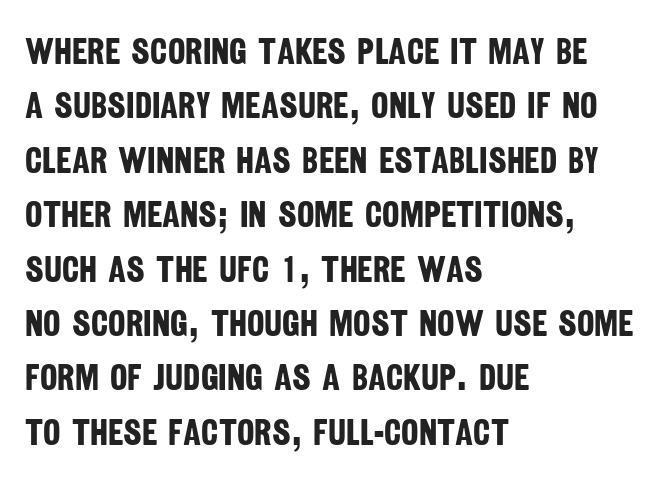
Q: Is the text bold? A: Yes.
Q: Is the typeface a serif or a sans-serif typeface? A: Sans-serif.
Q: Is the text underlined? A: No.
Q: How is the paragraph aligned? A: Left-aligned.
Q: Is the spacing between letters normal or unusually wide? A: Normal.
Q: Is the spacing between lines tight, normal or loose? A: Normal.
Q: Width (condensed, normal, or wide)? A: Condensed.
Q: Stroke contrast? A: Low.
Q: x-height? A: Large.
Q: Monospaced? A: No.
